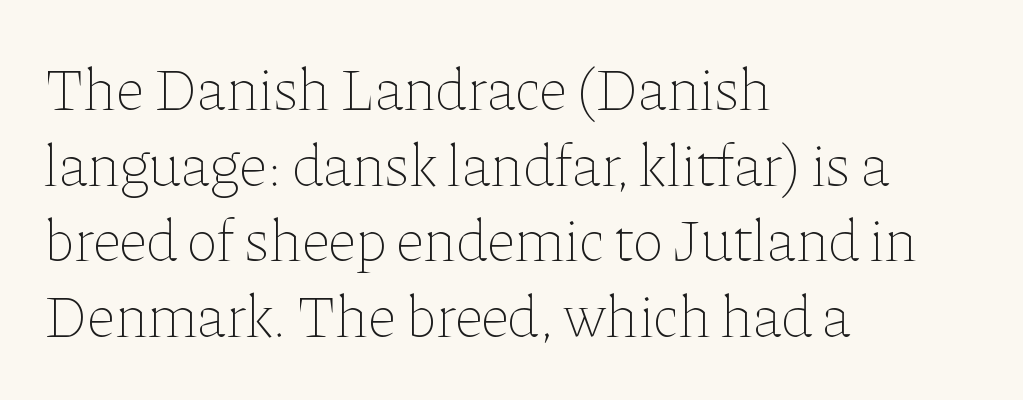
Looks like regular typesetting: each glyph gets only the width it needs. One glance says typical: line gaps are just what's usual. The space beneath each line is pristine and unruled. A quiet, ordinary-to-light weight characterises the typeface. Does extra space separate the letters? No, they use regular spacing. Notice how the passage keeps a crisp vertical edge on the left only.
